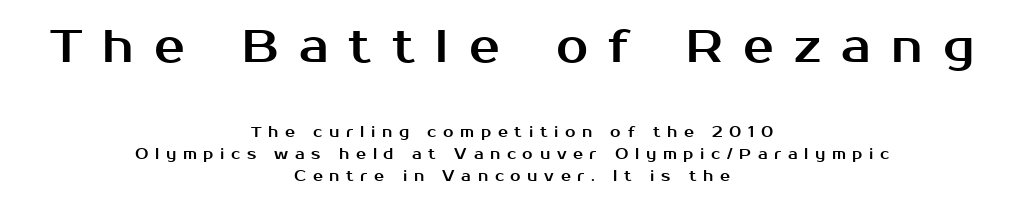
Check under the words: just untouched page. This sample uses a sans-serif face. Compare the two chunks: the upper has the greater cap height. The lines sit at an ordinary, default distance from one another. Is the letter spacing exaggerated? Yes — the characters are pushed far apart.
